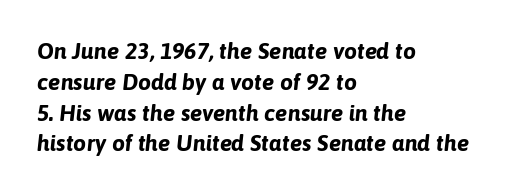
{"italic": "yes", "lean": "right", "slant_degrees": 6, "bold": "yes", "underline": "no", "align": "left", "line_spacing": "normal", "line_spacing_ratio": 1.34, "letter_spacing": "normal", "letter_spacing_em": 0.0, "glyph_px": 23}
